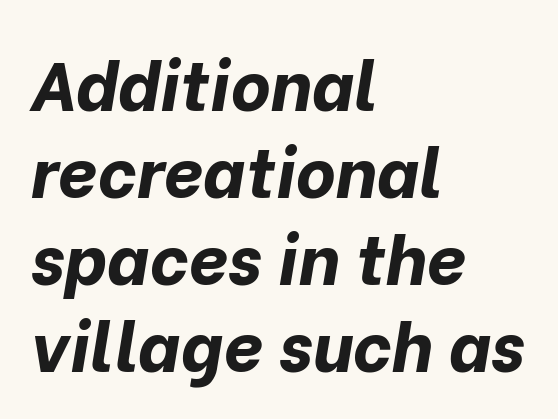
The image shows 69 px bold type, italic (leaning right); set left-aligned, normal line spacing (1.26x), normal letter spacing, not underlined; low stroke contrast and a medium x-height.
